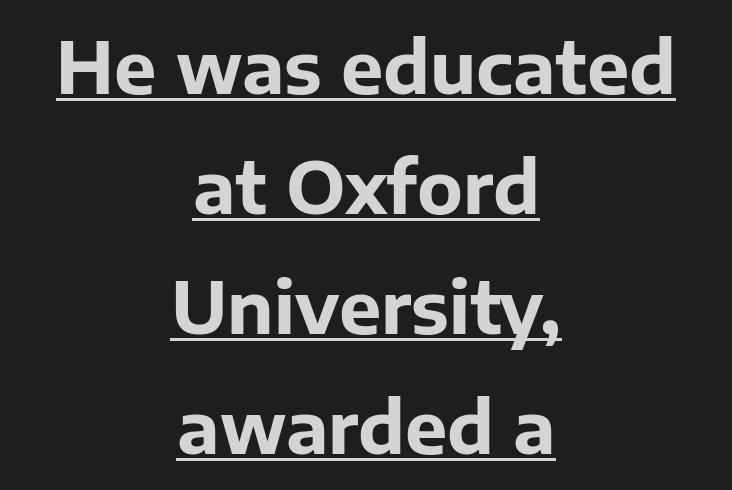
Q: Is the text bold? A: Yes.
Q: Is the text italic (slanted)? A: No, it is upright.
Q: Is the typeface a serif or a sans-serif typeface? A: Sans-serif.
Q: Is the text underlined? A: Yes.
Q: How is the paragraph aligned? A: Centered.
Q: Is the spacing between letters normal or unusually wide? A: Normal.
Q: Is the spacing between lines tight, normal or loose? A: Normal.
Q: Width (condensed, normal, or wide)? A: Normal.
Q: Stroke contrast? A: Low.
Q: x-height? A: Medium.
Q: Monospaced? A: No.
